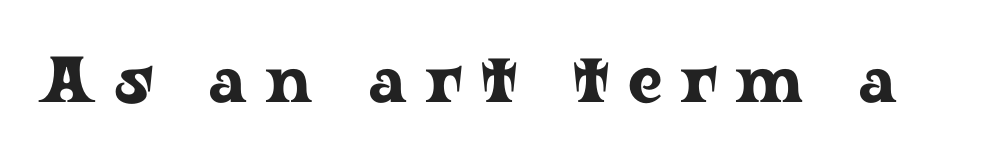
Proportional: the letters do not fall into vertical columns. How are the letters spaced? Widely, with obvious added tracking. You can tell it's not italic because the verticals are truly vertical. Regarding serifs, this sample has them. The area under the type is left untouched.
